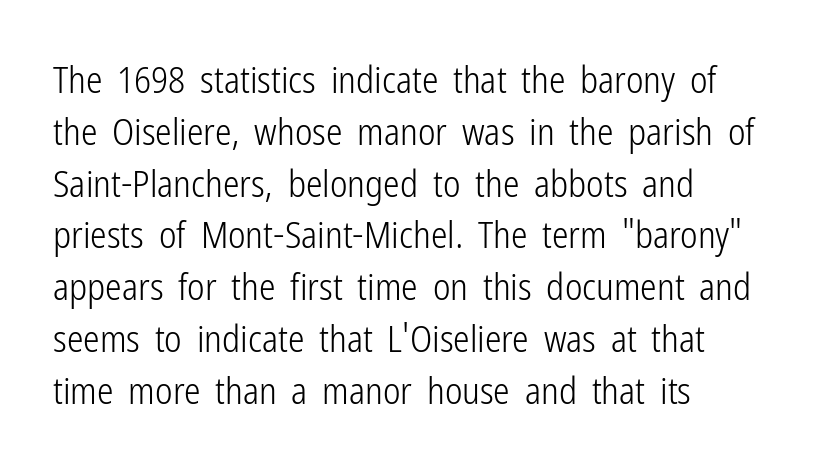
This sample keeps an unexceptional amount of space between lines. Glyph-to-glyph distance matches everyday printed text. The strip under each line holds only bare page. Unlike italic type, these characters show no tilt at all.
